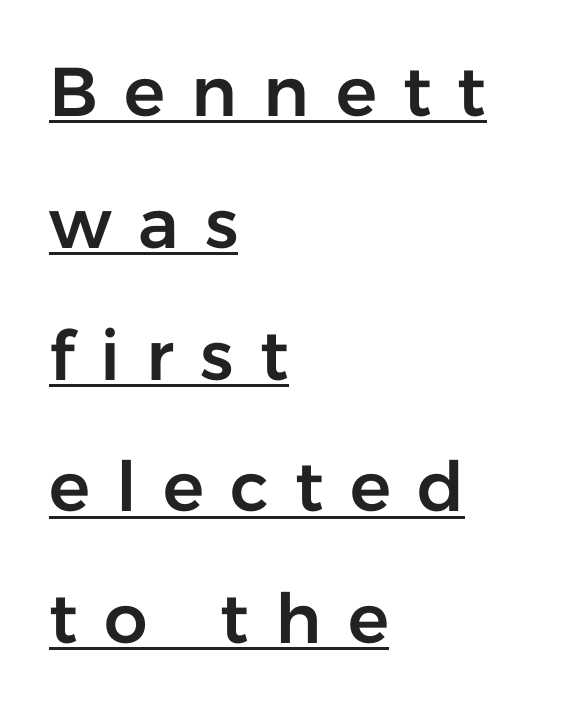
{"serif": "no", "italic": "no", "width": "normal", "stroke_contrast": "low", "x_height": "medium", "monospaced": "no", "underline": "yes", "align": "left", "line_spacing": "loose", "line_spacing_ratio": 1.91, "letter_spacing": "wide", "letter_spacing_em": 0.38, "glyph_px": 69}
